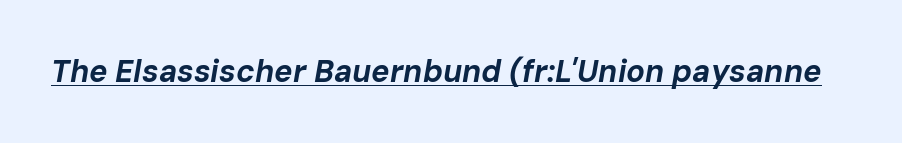
{"italic": "yes", "lean": "right", "slant_degrees": 10, "bold": "yes", "weight": "bold", "width": "normal", "stroke_contrast": "low", "x_height": "medium", "monospaced": "no", "underline": "yes", "letter_spacing": "normal", "letter_spacing_em": 0.0, "glyph_px": 31}
